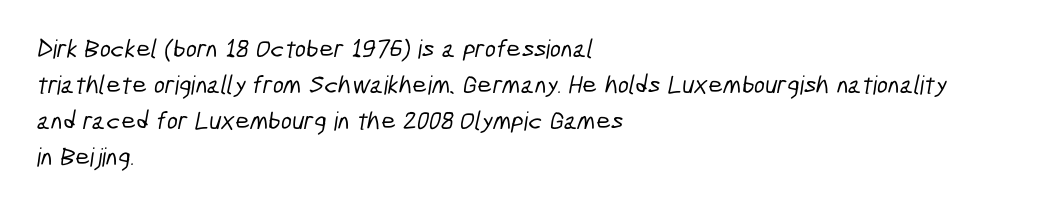
{"underline": "no", "align": "left", "line_spacing": "normal", "line_spacing_ratio": 1.38, "letter_spacing": "normal", "letter_spacing_em": 0.0, "glyph_px": 26}
